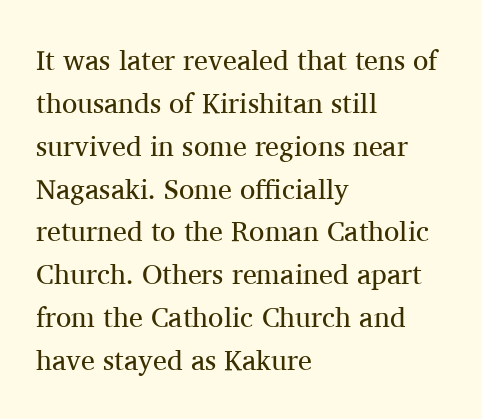
The image shows 28 px regular-weight serif type, upright; set left-aligned, normal line spacing (1.53x), normal letter spacing, not underlined; medium stroke contrast and a medium x-height.
